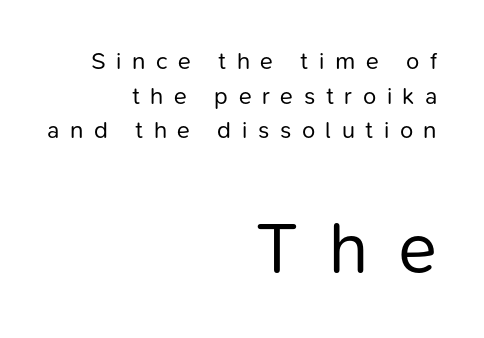
{"serif": "no", "italic": "no", "bold": "no", "weight": "regular", "width": "normal", "stroke_contrast": "low", "x_height": "medium", "monospaced": "no", "underline": "no", "align": "right", "line_spacing": "normal", "line_spacing_ratio": 1.44, "letter_spacing": "wide", "letter_spacing_em": 0.44, "larger_block": "second", "size_ratio": 2.96, "glyph_px": 71}
